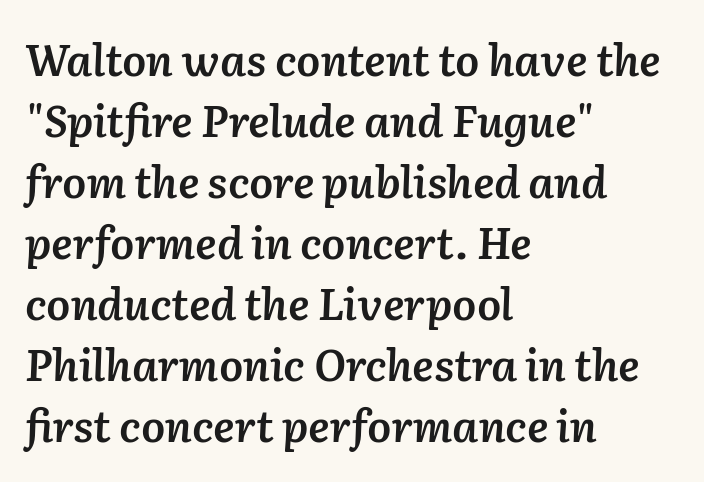
Q: Is the text bold? A: Semi-bold.
Q: Is the text italic (slanted)? A: Yes, it leans right by about 2 degrees.
Q: Is the text underlined? A: No.
Q: How is the paragraph aligned? A: Left-aligned.
Q: Is the spacing between letters normal or unusually wide? A: Normal.
Q: Is the spacing between lines tight, normal or loose? A: Normal.
Q: Width (condensed, normal, or wide)? A: Normal.
Q: Stroke contrast? A: Low.
Q: x-height? A: Medium.
Q: Monospaced? A: No.
